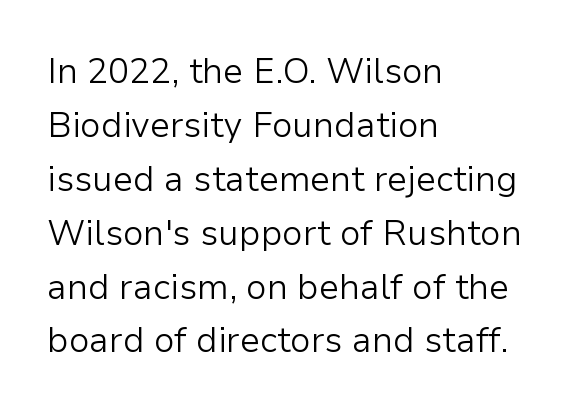
Q: Is the text bold? A: No.
Q: Is the text italic (slanted)? A: No, it is upright.
Q: Is the typeface a serif or a sans-serif typeface? A: Sans-serif.
Q: Is the text underlined? A: No.
Q: How is the paragraph aligned? A: Left-aligned.
Q: Is the spacing between letters normal or unusually wide? A: Normal.
Q: Is the spacing between lines tight, normal or loose? A: Normal.
Q: Width (condensed, normal, or wide)? A: Normal.
Q: Stroke contrast? A: Low.
Q: x-height? A: Medium.
Q: Monospaced? A: No.
